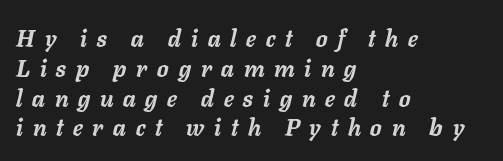
Glance below the letters and you will spot only blank space. Stroke thickness is high; the sample reads as a true bold. Compared with a centered layout, this one pins lines to the left instead. Look at the tracking — it's clearly loosened, letters drifting apart.
